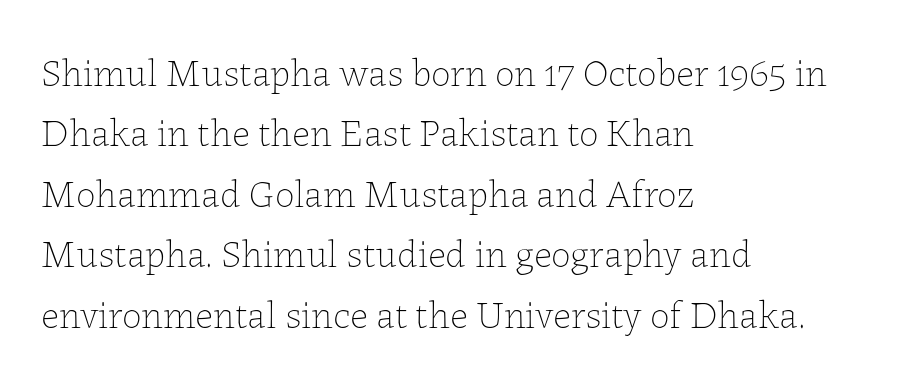
These lines are set flush left with a ragged right edge. The letters advance in unequal steps, a hallmark of proportional type. The lettering stays uniformly vertical, giving the passage a roman look. Quick note: interline space is typical. Only glyphs here, with clear space below each row.
